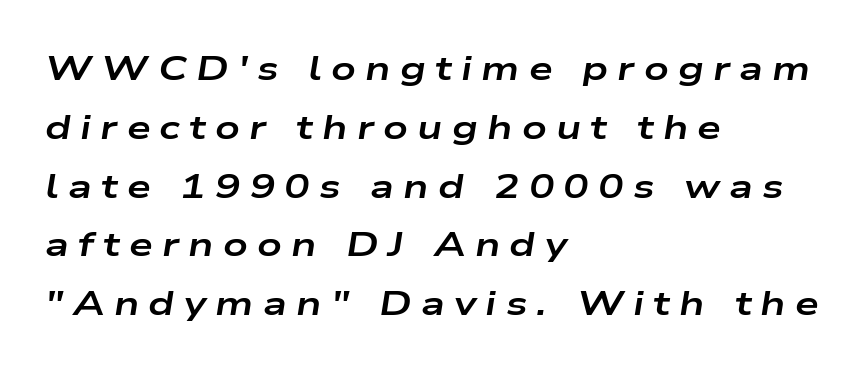
The image shows 34 px bold, wide type, italic (leaning right); set left-aligned, line spacing 1.73x, unusually wide letter spacing (+0.27 em), not underlined; low stroke contrast and a medium x-height.
